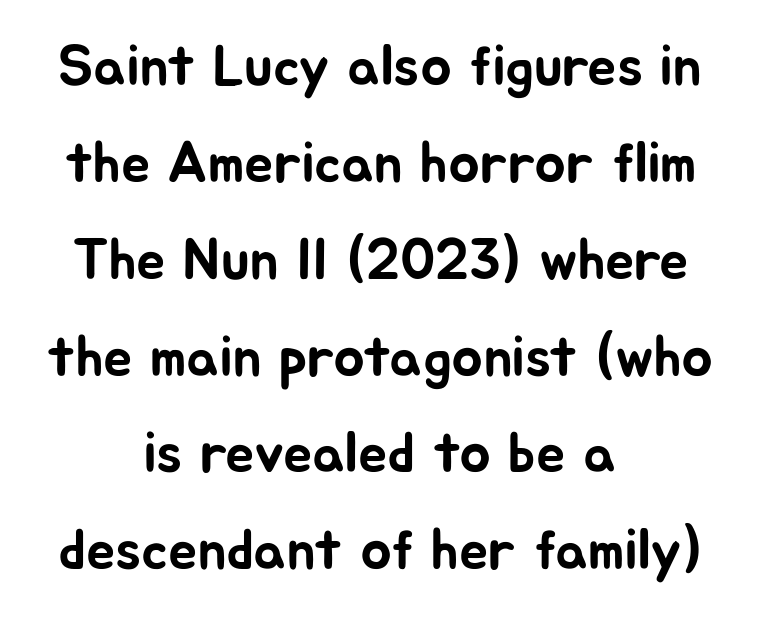
Q: Is the text italic (slanted)? A: No, it is upright.
Q: Is the typeface a serif or a sans-serif typeface? A: Sans-serif.
Q: Is the text underlined? A: No.
Q: How is the paragraph aligned? A: Centered.
Q: Is the spacing between letters normal or unusually wide? A: Normal.
Q: Is the spacing between lines tight, normal or loose? A: Normal.
Q: Width (condensed, normal, or wide)? A: Normal.
Q: Stroke contrast? A: Low.
Q: x-height? A: Medium.
Q: Monospaced? A: No.
